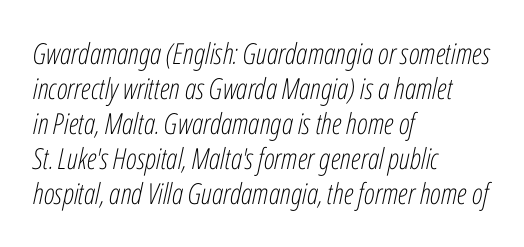
Q: Is the text bold? A: No.
Q: Is the text italic (slanted)? A: Yes, it leans right by about 12 degrees.
Q: Is the text underlined? A: No.
Q: How is the paragraph aligned? A: Left-aligned.
Q: Is the spacing between letters normal or unusually wide? A: Normal.
Q: Width (condensed, normal, or wide)? A: Condensed.
Q: Stroke contrast? A: Low.
Q: x-height? A: Medium.
Q: Monospaced? A: No.
